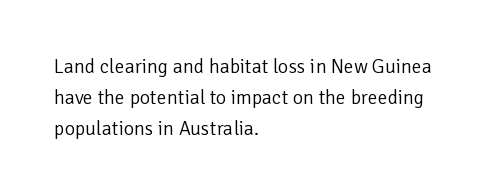
Unmarked baselines from the first word to the last. Between one letter and the next there's only the usual sliver of space. Left-aligned paragraph, ragged on the right. Compared with typical paragraphs, the rows here are spaced about the same. It's the straight-up-and-down kind of type.
